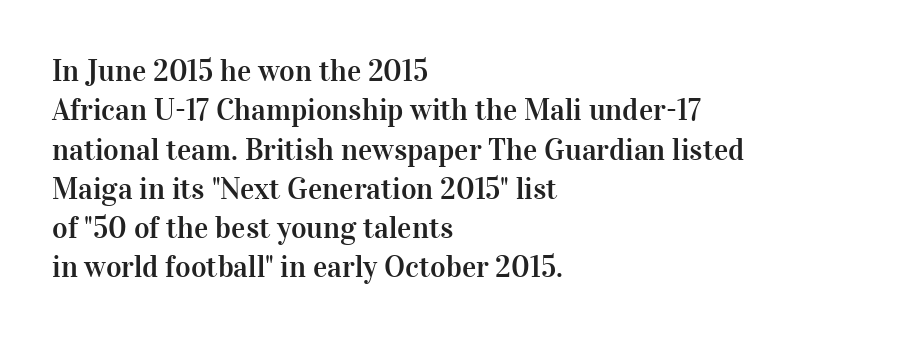
Q: Is the text italic (slanted)? A: No, it is upright.
Q: Is the typeface a serif or a sans-serif typeface? A: Serif.
Q: Is the text underlined? A: No.
Q: How is the paragraph aligned? A: Left-aligned.
Q: Is the spacing between letters normal or unusually wide? A: Normal.
Q: Is the spacing between lines tight, normal or loose? A: Normal.
Q: Width (condensed, normal, or wide)? A: Normal.
Q: Stroke contrast? A: High.
Q: x-height? A: Medium.
Q: Monospaced? A: No.
